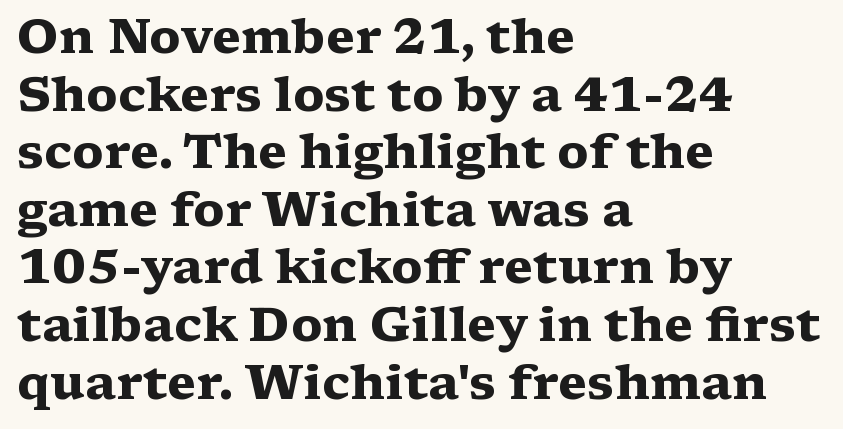
Q: Is the text bold? A: Yes.
Q: Is the text italic (slanted)? A: No, it is upright.
Q: Is the typeface a serif or a sans-serif typeface? A: Serif.
Q: Is the text underlined? A: No.
Q: How is the paragraph aligned? A: Left-aligned.
Q: Is the spacing between letters normal or unusually wide? A: Normal.
Q: Width (condensed, normal, or wide)? A: Wide.
Q: Stroke contrast? A: Medium.
Q: x-height? A: Medium.
Q: Monospaced? A: No.
